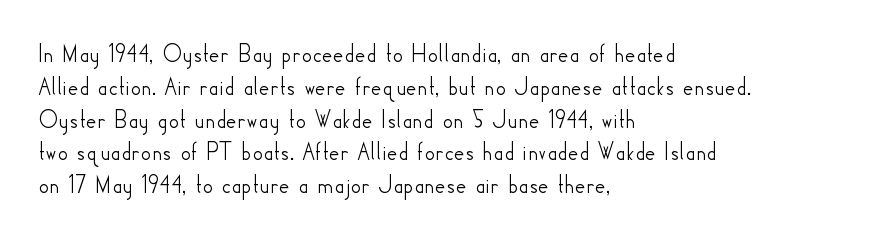
{"italic": "no", "underline": "no", "align": "left", "line_spacing": "normal", "line_spacing_ratio": 1.26, "letter_spacing": "normal", "letter_spacing_em": 0.0, "glyph_px": 26}
